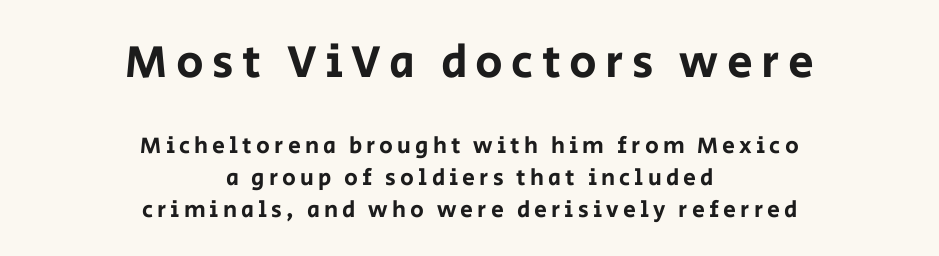
The image shows 46 px sans-serif type, upright; set centered, normal line spacing (1.38x), not underlined; the first (top) block is 2.0x larger; low stroke contrast and a large x-height.
